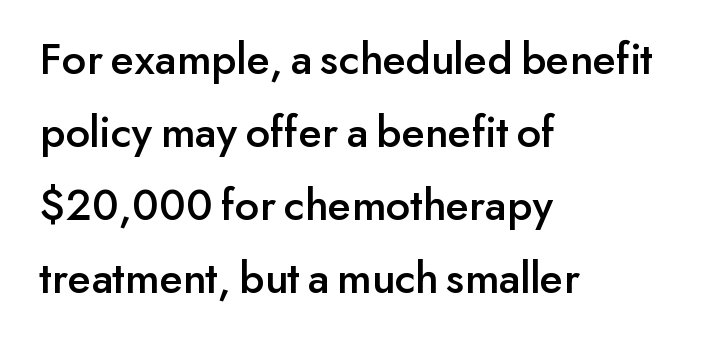
{"serif": "no", "italic": "no", "width": "normal", "stroke_contrast": "low", "x_height": "small", "monospaced": "no", "underline": "no", "align": "left", "line_spacing": "normal", "line_spacing_ratio": 1.59, "letter_spacing": "normal", "letter_spacing_em": 0.0, "glyph_px": 46}
